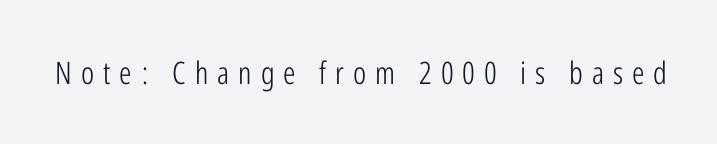
Type without underlining. Regarding serifs, this sample does without them. The tracking jumps out immediately: characters are airy and widely separated. The strokes carry an ordinary text weight at most.
